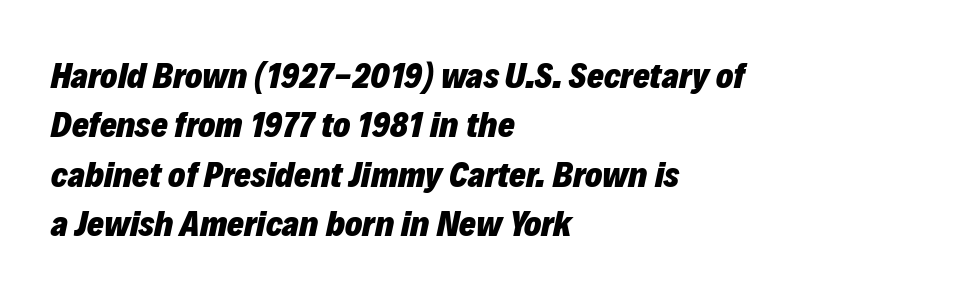
The image shows 36 px heavy type, italic (leaning right); set left-aligned, normal line spacing (1.37x), normal letter spacing, not underlined; low stroke contrast and a medium x-height.
